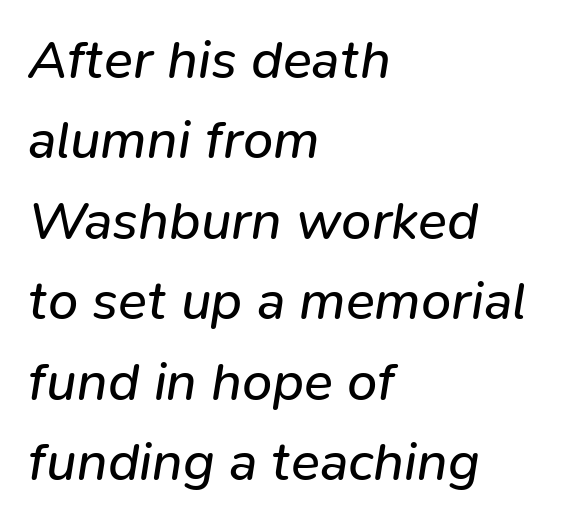
The image shows 54 px regular-weight type, italic (leaning right); set left-aligned, normal line spacing (1.49x), normal letter spacing, not underlined; low stroke contrast and a medium x-height.
